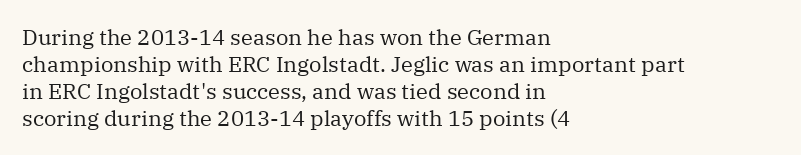
Q: Is the text bold? A: No.
Q: Is the text italic (slanted)? A: No, it is upright.
Q: Is the text underlined? A: No.
Q: How is the paragraph aligned? A: Left-aligned.
Q: Is the spacing between letters normal or unusually wide? A: Normal.
